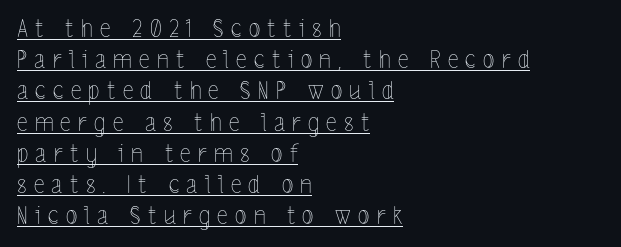
The image shows 24 px text type, upright; set left-aligned, normal line spacing (1.3x), unusually wide letter spacing (+0.3 em), underlined.
